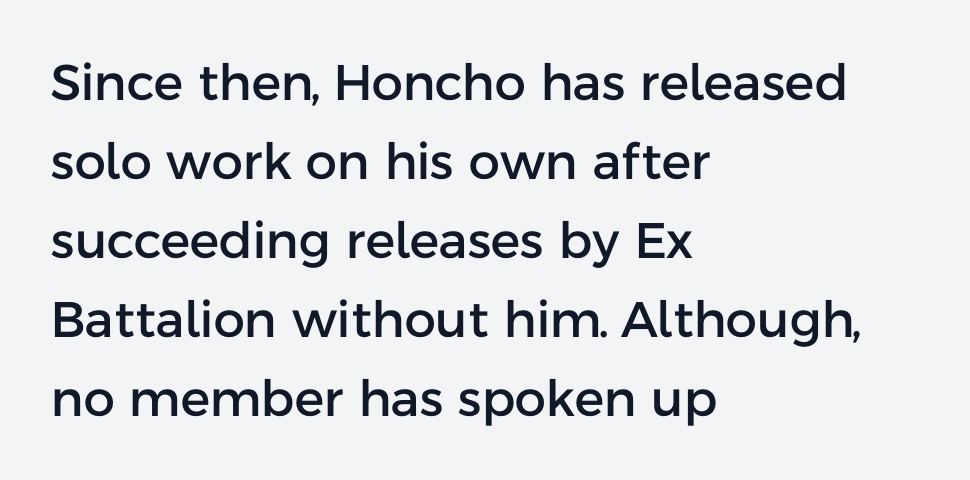
The image shows 50 px sans-serif type, upright; set left-aligned, normal line spacing (1.58x), normal letter spacing, not underlined; low stroke contrast and a medium x-height.
